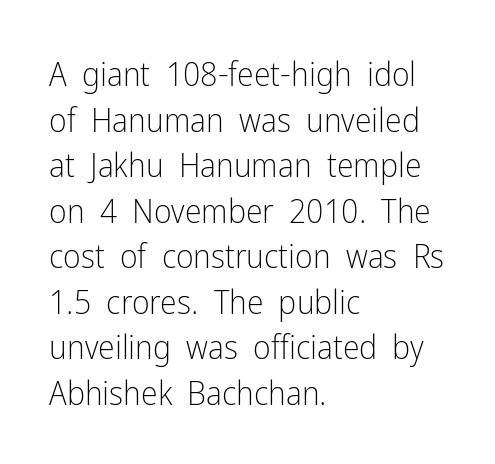
Between one letter and the next there's only the usual sliver of space. Students, observe: this is what conventionally led text looks like. You could not count columns in this text — the font is proportionally spaced. The paragraph has a hard left edge and a soft right edge. The space directly below the letters is spotless.
